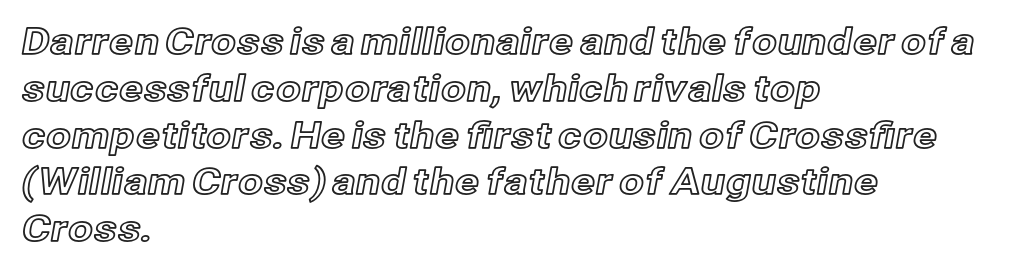
The vertical gap from one line to the next is medium. Here the glyphs are tracked normally, forming tight word shapes. The passage shown is typed in a proportional face where columns would drift. Nobody drew a line under any word here. Horizontally, the lines are justified to the leading edge only.
